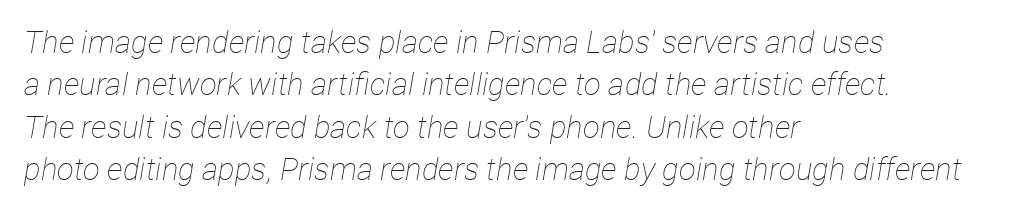
The image shows 31 px thin, condensed type, italic (leaning right); set left-aligned, normal line spacing (1.37x), normal letter spacing, not underlined; low stroke contrast and a medium x-height.
